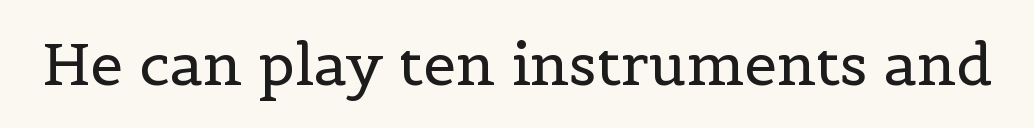
Between one letter and the next there's only the usual sliver of space. Observe the serifs anchoring each vertical stroke in this sample. The font sits on the lighter half of the weight spectrum, regular included. Each row of text sits above clean, open space.
